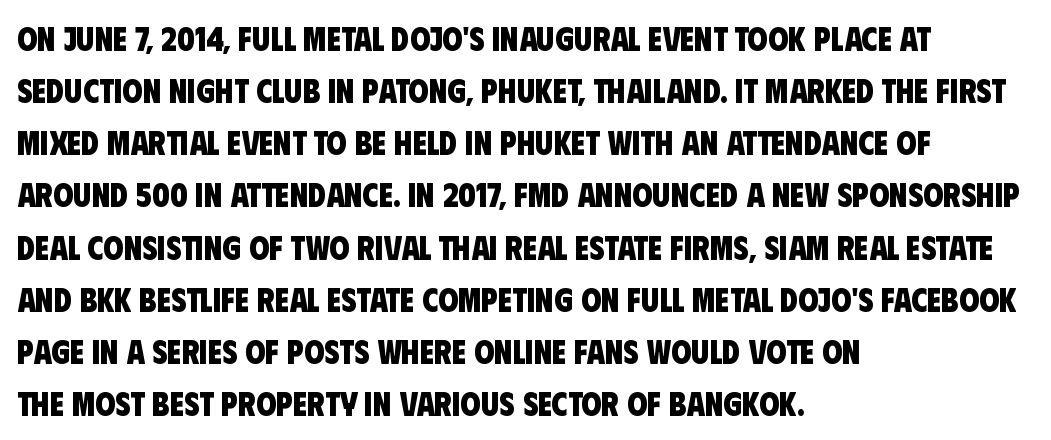
Varying glyph widths throughout — classic text-font behaviour. A typesetter would call this leading conventional body-copy spacing. The letterforms sit shoulder to shoulder at normal distance. The rag falls on the right side of this text block. These words are printed bold, with thick strokes throughout. The strip under each line holds only bare page.
